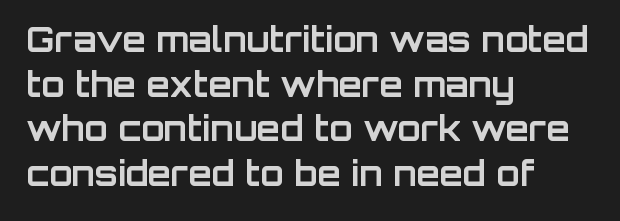
This rendering employs a face without finishing strokes, i.e., a sans-serif. Each new line begins a customary step beneath the previous one. The gap between lines stays unmarked. Nothing unusual about the tracking: characters are spaced as the font intends. These words are printed bold, with thick strokes throughout. The axis of the letterforms is exactly vertical.
